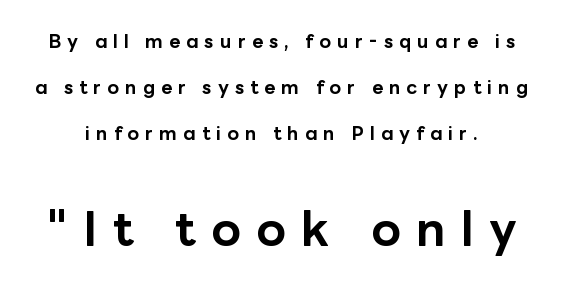
Q: Is the text bold? A: Yes.
Q: Is the text italic (slanted)? A: No, it is upright.
Q: Is the typeface a serif or a sans-serif typeface? A: Sans-serif.
Q: Is the text underlined? A: No.
Q: Is the spacing between letters normal or unusually wide? A: Unusually wide.
Q: Is the spacing between lines tight, normal or loose? A: Loose.
Q: Which block of text is set in a larger size, the first (top) or the second (bottom)? A: The second (bottom) one.
Q: Width (condensed, normal, or wide)? A: Normal.
Q: Stroke contrast? A: Low.
Q: x-height? A: Medium.
Q: Monospaced? A: No.
